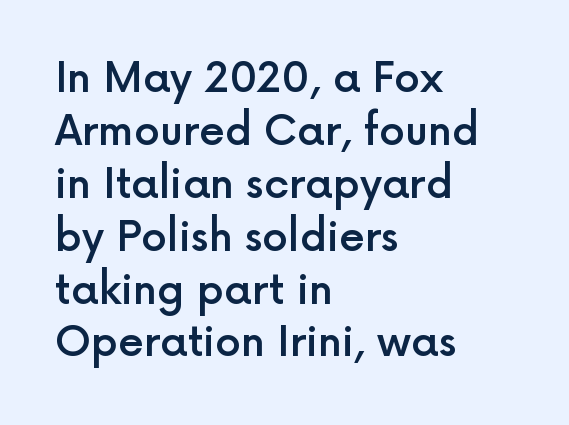
The image shows 41 px semibold sans-serif type, upright; set left-aligned, normal line spacing (1.29x), normal letter spacing, not underlined; a medium x-height.
